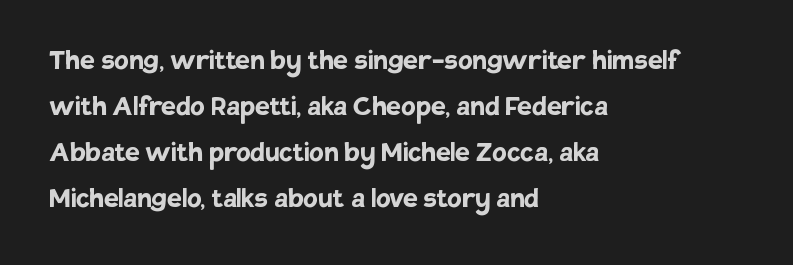
The image shows 33 px semibold sans-serif type, upright; set left-aligned, normal line spacing (1.39x), normal letter spacing, not underlined; low stroke contrast and a large x-height.
